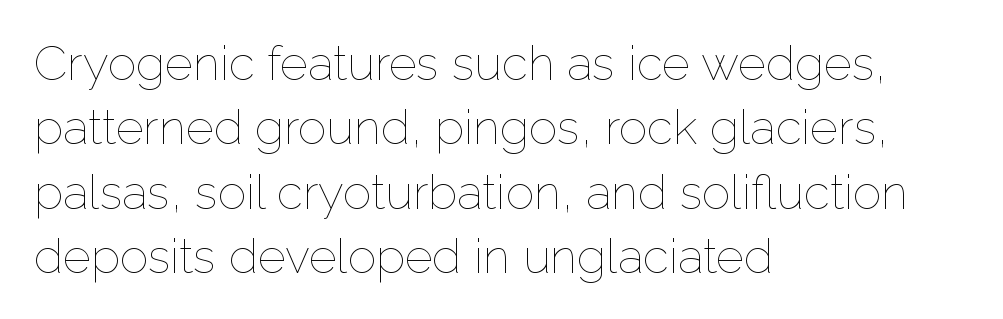
Q: Is the text bold? A: No.
Q: Is the text italic (slanted)? A: No, it is upright.
Q: Is the text underlined? A: No.
Q: How is the paragraph aligned? A: Left-aligned.
Q: Is the spacing between letters normal or unusually wide? A: Normal.
Q: Is the spacing between lines tight, normal or loose? A: Normal.
Q: Width (condensed, normal, or wide)? A: Normal.
Q: Stroke contrast? A: Low.
Q: x-height? A: Medium.
Q: Monospaced? A: No.
